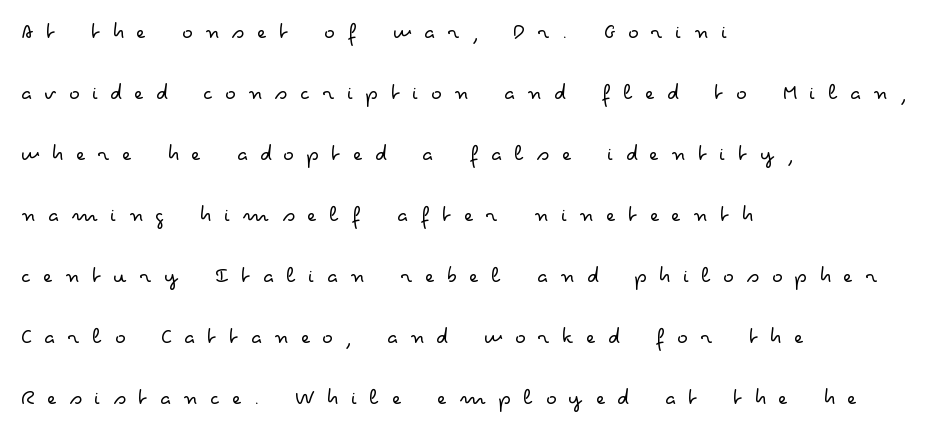
{"italic": "no", "bold": "no", "underline": "no", "align": "left", "line_spacing": "loose", "line_spacing_ratio": 2.44, "letter_spacing": "wide", "letter_spacing_em": 0.48, "glyph_px": 25}
